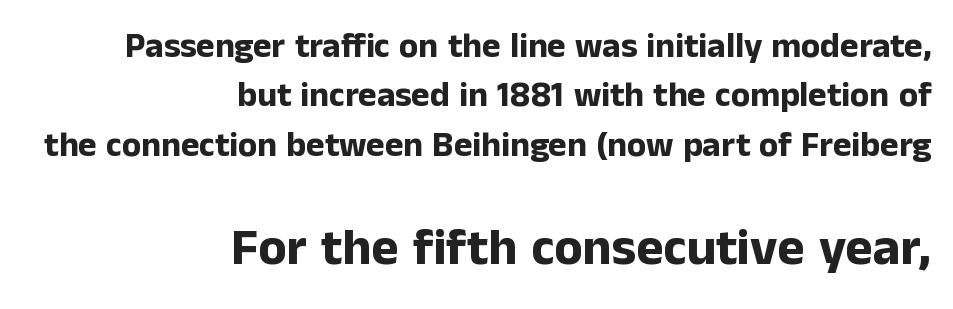
Q: Is the text bold? A: Yes.
Q: Is the text italic (slanted)? A: No, it is upright.
Q: Is the typeface a serif or a sans-serif typeface? A: Sans-serif.
Q: Is the text underlined? A: No.
Q: How is the paragraph aligned? A: Right-aligned.
Q: Is the spacing between letters normal or unusually wide? A: Normal.
Q: Is the spacing between lines tight, normal or loose? A: Normal.
Q: Which block of text is set in a larger size, the first (top) or the second (bottom)? A: The second (bottom) one.
Q: Width (condensed, normal, or wide)? A: Normal.
Q: Stroke contrast? A: Low.
Q: x-height? A: Medium.
Q: Monospaced? A: No.
